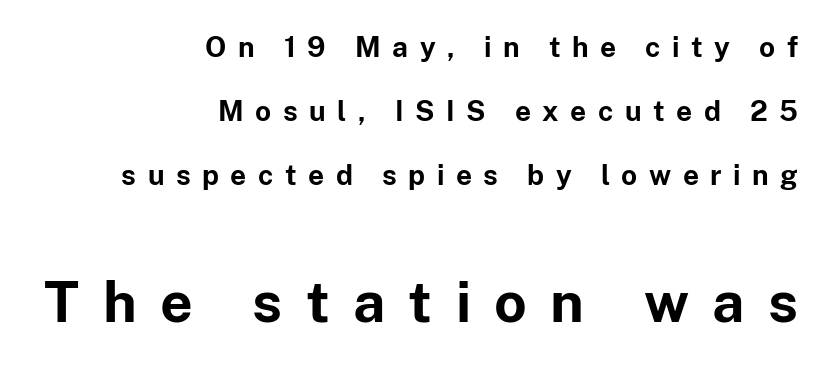
The image shows 57 px bold sans-serif type, upright; set right-aligned, loose line spacing (2.28x), unusually wide letter spacing (+0.41 em), not underlined; the second (bottom) block is 2.04x larger; low stroke contrast and a medium x-height.
